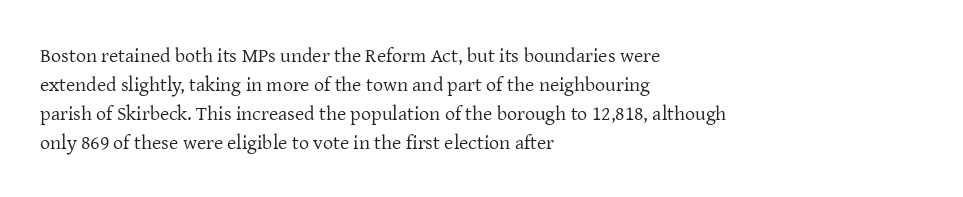
{"italic": "no", "bold": "no", "underline": "no", "align": "left", "line_spacing": "normal", "line_spacing_ratio": 1.45, "letter_spacing": "normal", "letter_spacing_em": 0.0, "glyph_px": 20}
